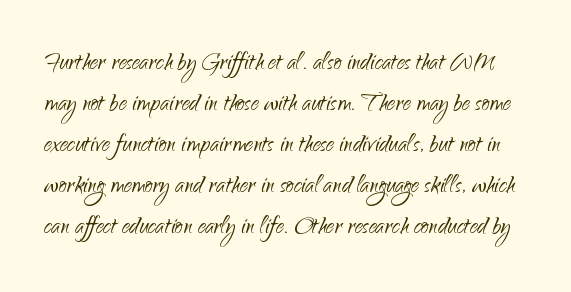
If you measured baseline to baseline, you'd find a middling distance. The strip under each line holds only bare page. In terms of letterform style, serifs are entirely absent. These lines are rendered in a variable-pitch font.
